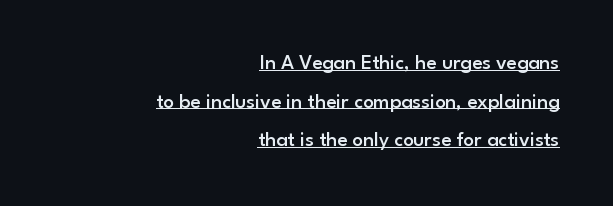
Q: Is the text bold? A: Semi-bold.
Q: Is the text italic (slanted)? A: No, it is upright.
Q: Is the text underlined? A: Yes.
Q: How is the paragraph aligned? A: Right-aligned.
Q: Is the spacing between letters normal or unusually wide? A: Normal.
